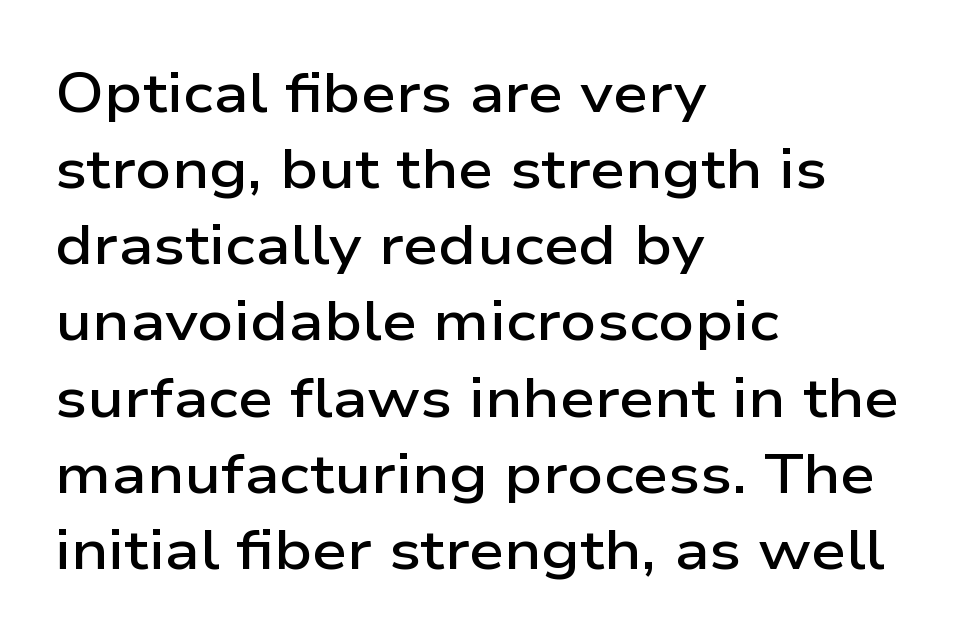
{"serif": "no", "italic": "no", "bold": "semi", "weight": "semibold", "width": "wide", "stroke_contrast": "low", "x_height": "medium", "monospaced": "no", "underline": "no", "align": "left", "line_spacing": "normal", "line_spacing_ratio": 1.36, "letter_spacing": "normal", "letter_spacing_em": 0.0, "glyph_px": 56}
